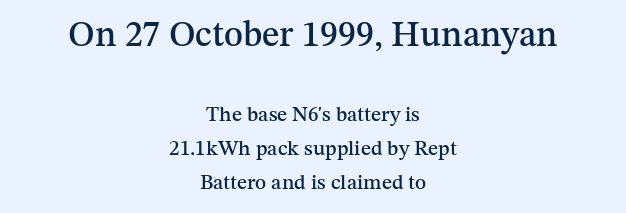
Do the characters align in a grid? No, the font is proportional. Check where the strokes stop: tiny serifs finish them off. Italic: no, the glyphs are upright roman. You get the large type first, then a drop to smaller type. Bare-footed words on every line. Compared with typical body copy, the letter spacing here is the same.
